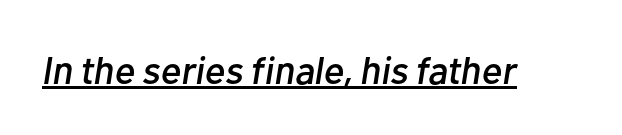
{"italic": "yes", "lean": "right", "slant_degrees": 10, "width": "normal", "stroke_contrast": "low", "x_height": "medium", "monospaced": "no", "underline": "yes", "letter_spacing": "normal", "letter_spacing_em": 0.0, "glyph_px": 39}
